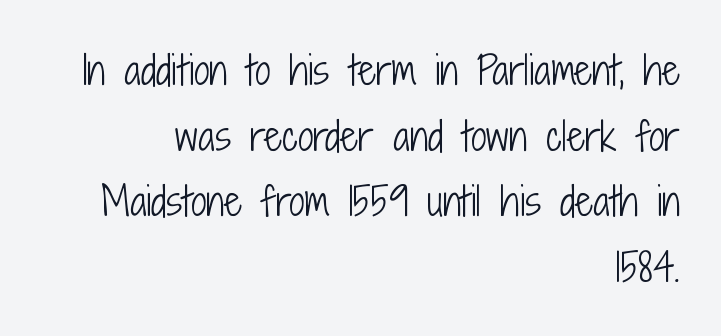
Only glyphs here, with clear space below each row. Caption: face not bold, strokes unweighted. Layout note: lines flush right. The rows are spaced the way most documents space them. These lines are composed in type without serifs.
